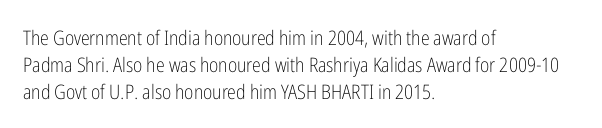
{"italic": "no", "bold": "no", "underline": "no", "align": "left", "line_spacing": "normal", "line_spacing_ratio": 1.34, "letter_spacing": "normal", "letter_spacing_em": 0.0, "glyph_px": 20}
